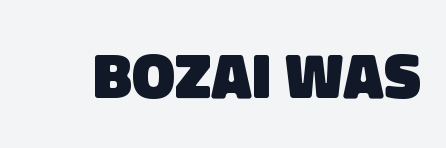
The image shows 64 px heavy sans-serif type; set normal letter spacing, not underlined; low stroke contrast and a large x-height.
